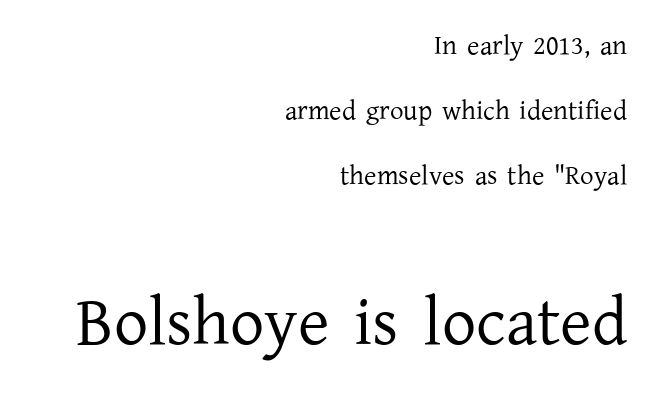
{"serif": "yes", "italic": "no", "bold": "no", "weight": "regular", "width": "normal", "stroke_contrast": "low", "x_height": "medium", "monospaced": "no", "underline": "no", "align": "right", "line_spacing": "loose", "line_spacing_ratio": 2.4, "letter_spacing": "normal", "letter_spacing_em": 0.0, "larger_block": "second", "size_ratio": 2.52, "glyph_px": 68}
